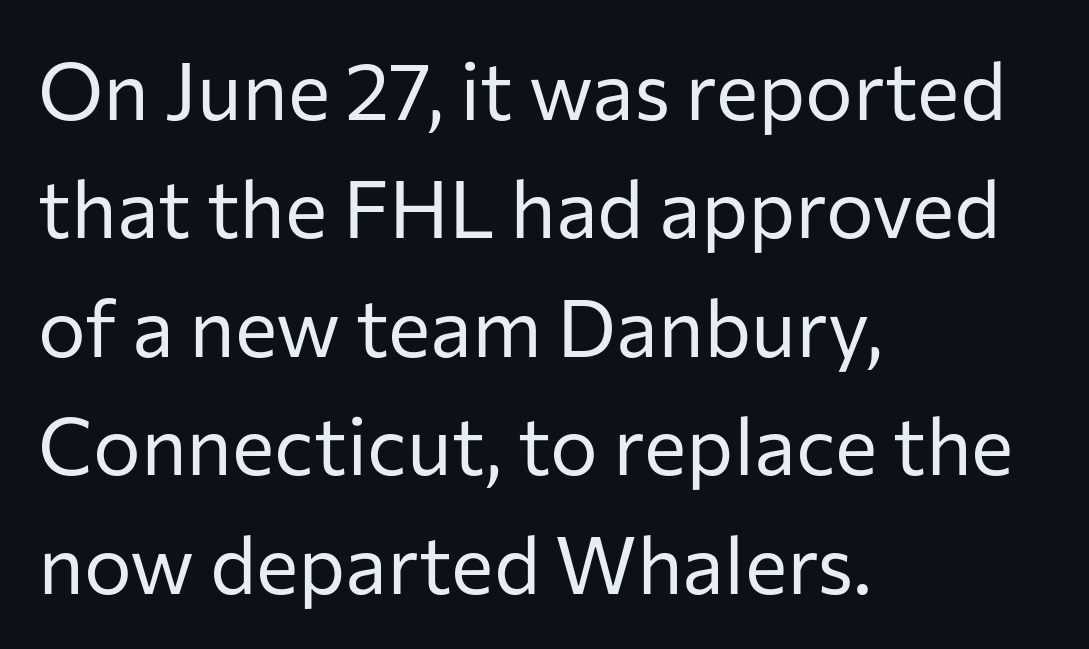
Q: Is the text bold? A: No.
Q: Is the text italic (slanted)? A: No, it is upright.
Q: Is the typeface a serif or a sans-serif typeface? A: Sans-serif.
Q: Is the text underlined? A: No.
Q: How is the paragraph aligned? A: Left-aligned.
Q: Is the spacing between letters normal or unusually wide? A: Normal.
Q: Is the spacing between lines tight, normal or loose? A: Normal.
Q: Width (condensed, normal, or wide)? A: Normal.
Q: Stroke contrast? A: Low.
Q: x-height? A: Medium.
Q: Monospaced? A: No.
